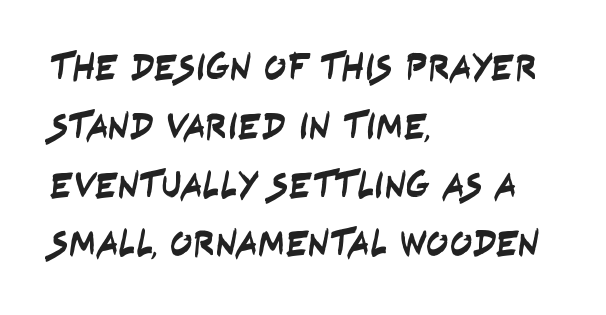
Q: Is the typeface a serif or a sans-serif typeface? A: Sans-serif.
Q: Is the text underlined? A: No.
Q: How is the paragraph aligned? A: Left-aligned.
Q: Is the spacing between letters normal or unusually wide? A: Normal.
Q: Is the spacing between lines tight, normal or loose? A: Normal.
Q: Width (condensed, normal, or wide)? A: Condensed.
Q: Stroke contrast? A: Low.
Q: x-height? A: Large.
Q: Monospaced? A: No.
